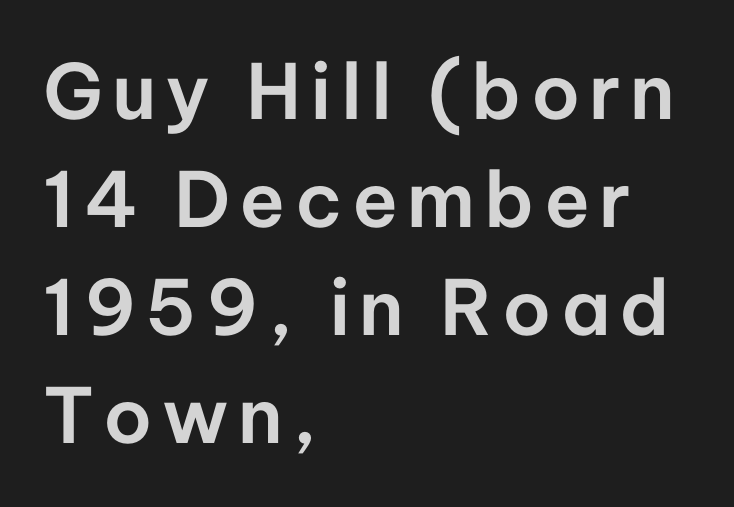
Q: Is the text italic (slanted)? A: No, it is upright.
Q: Is the typeface a serif or a sans-serif typeface? A: Sans-serif.
Q: Is the text underlined? A: No.
Q: How is the paragraph aligned? A: Left-aligned.
Q: Is the spacing between lines tight, normal or loose? A: Normal.
Q: Width (condensed, normal, or wide)? A: Normal.
Q: Stroke contrast? A: Low.
Q: x-height? A: Medium.
Q: Monospaced? A: No.
